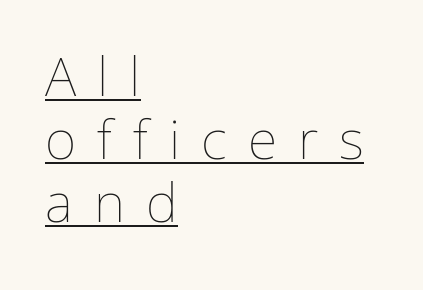
Typeset ragged right — the left edge is the straight one. No letter is thick-stroked: the sample isn't bold. Nope, not italic — everything's standing straight. Looks like regular typesetting: each glyph gets only the width it needs. This is underlined copy, the kind a proofreader might mark for attention. Loose tracking; the words dissolve into strings of separated letters.
